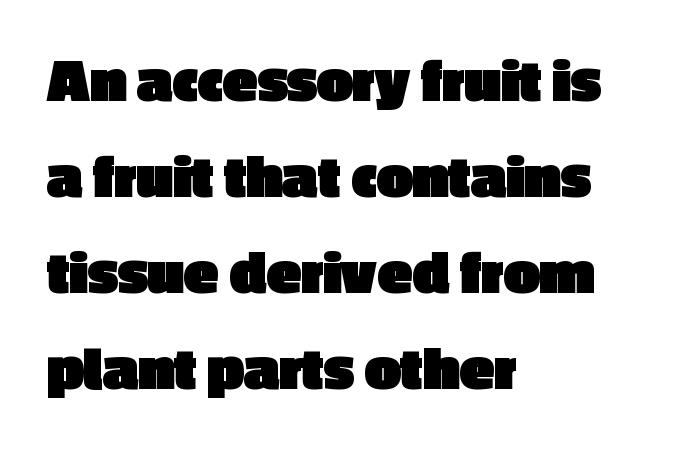
Q: Is the text bold? A: Yes.
Q: Is the text italic (slanted)? A: No, it is upright.
Q: Is the typeface a serif or a sans-serif typeface? A: Sans-serif.
Q: Is the text underlined? A: No.
Q: How is the paragraph aligned? A: Left-aligned.
Q: Is the spacing between letters normal or unusually wide? A: Normal.
Q: Is the spacing between lines tight, normal or loose? A: Normal.
Q: Width (condensed, normal, or wide)? A: Normal.
Q: x-height? A: Medium.
Q: Monospaced? A: No.
